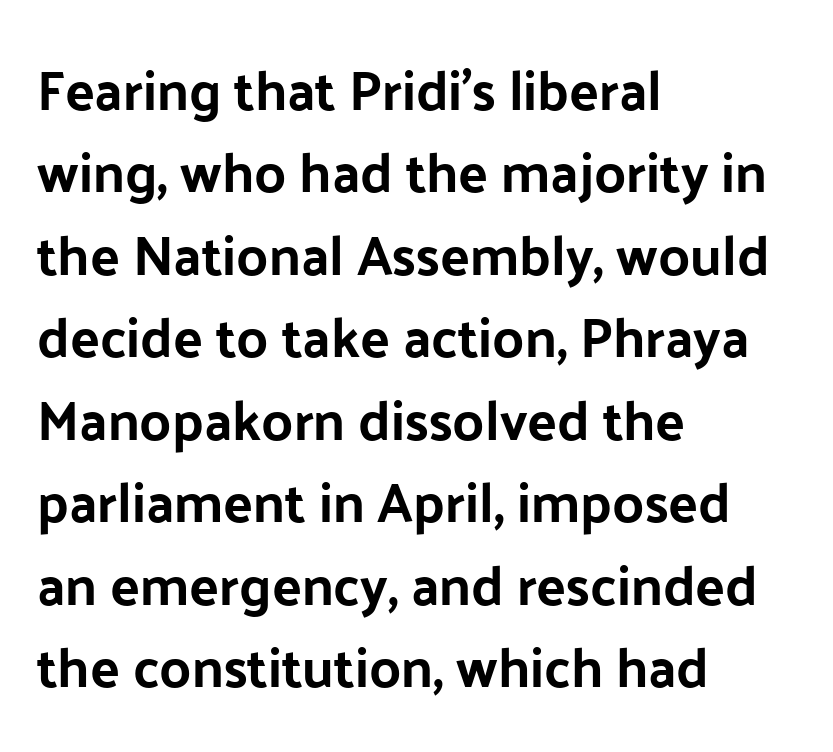
The image shows 55 px bold sans-serif type, upright; set left-aligned, normal line spacing (1.5x), normal letter spacing, not underlined; low stroke contrast and a medium x-height.
